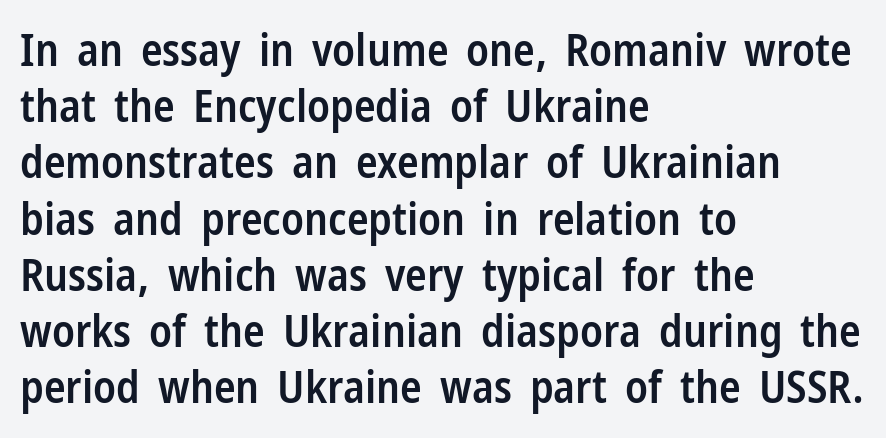
The image shows 45 px semibold, condensed sans-serif type, upright; set left-aligned, normal line spacing (1.25x), normal letter spacing, not underlined; low stroke contrast and a medium x-height.
